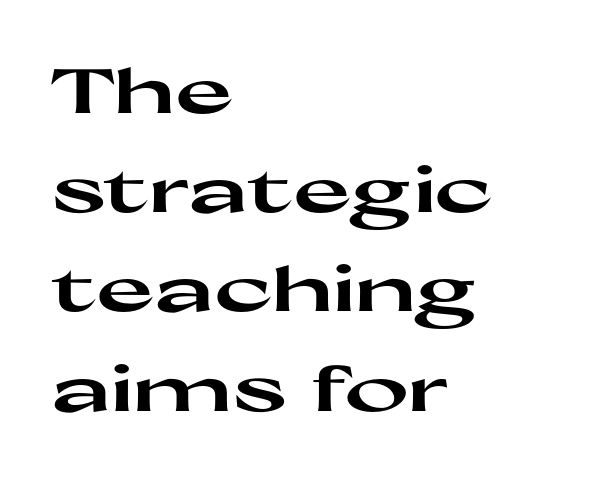
{"serif": "no", "italic": "no", "bold": "yes", "weight": "heavy", "width": "wide", "stroke_contrast": "high", "x_height": "medium", "monospaced": "no", "underline": "no", "align": "left", "line_spacing": "normal", "line_spacing_ratio": 1.6, "letter_spacing": "normal", "letter_spacing_em": 0.0, "glyph_px": 62}
